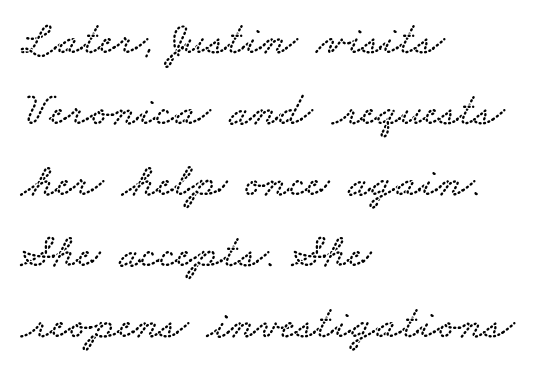
{"serif": "yes", "width": "wide", "stroke_contrast": "low", "x_height": "small", "monospaced": "no", "underline": "no", "align": "left", "line_spacing": "normal", "line_spacing_ratio": 1.51, "letter_spacing": "normal", "letter_spacing_em": 0.0, "glyph_px": 47}
